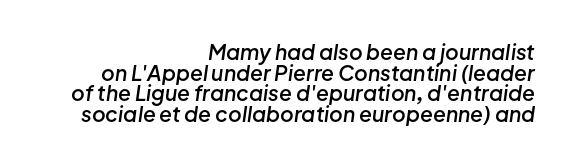
The text block is weighted toward the right margin, trailing off unevenly leftward. Line spacing here is tight. Look at the stroke-to-counter ratio: somewhat heavy, a semibold. The tracking reads as untouched default to a designer's eye. Only glyphs here, with clear space below each row. The face used here has a pronounced slope to its letters.
